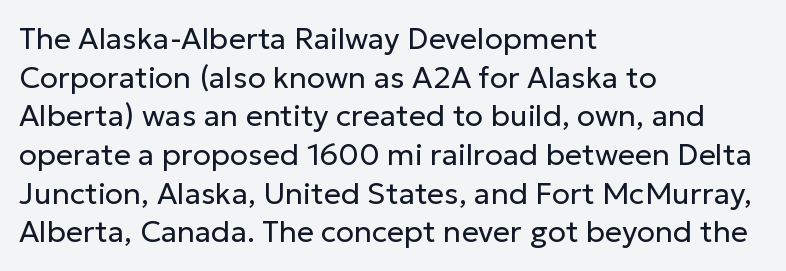
Classification — sans serif. The line texture is even and compact thanks to regular tracking. No italicization has been applied; the sample stays upright. Has an underline been added? It has not.
